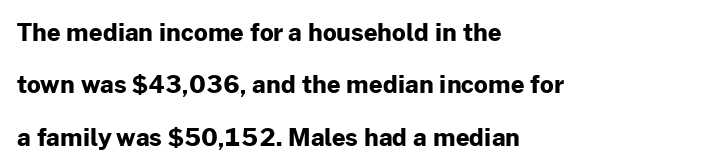
The image shows 24 px bold type, upright; set left-aligned, loose line spacing (2.18x), normal letter spacing, not underlined.
